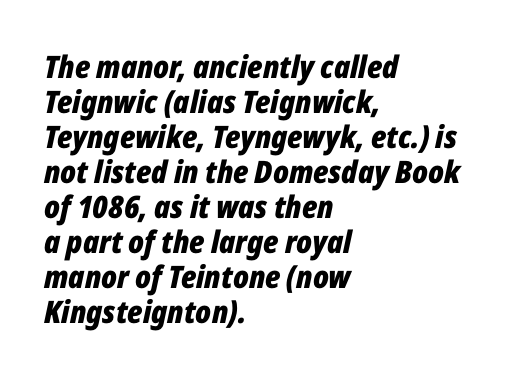
Q: Is the text bold? A: Yes.
Q: Is the text italic (slanted)? A: Yes, it leans right by about 12 degrees.
Q: Is the text underlined? A: No.
Q: How is the paragraph aligned? A: Left-aligned.
Q: Is the spacing between letters normal or unusually wide? A: Normal.
Q: Is the spacing between lines tight, normal or loose? A: Tight.
Q: Width (condensed, normal, or wide)? A: Condensed.
Q: Stroke contrast? A: Low.
Q: x-height? A: Medium.
Q: Monospaced? A: No.
